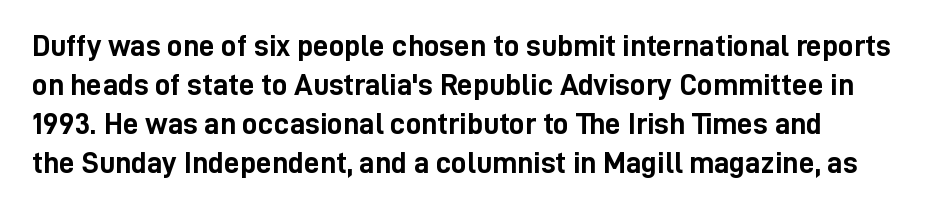
{"serif": "no", "italic": "no", "bold": "yes", "weight": "semibold", "width": "condensed", "stroke_contrast": "low", "x_height": "medium", "monospaced": "no", "underline": "no", "align": "left", "line_spacing": "normal", "line_spacing_ratio": 1.26, "letter_spacing": "normal", "letter_spacing_em": 0.0, "glyph_px": 31}
